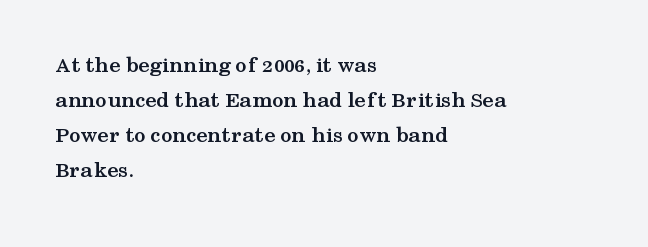
The image shows 23 px bold type, upright; set left-aligned, normal line spacing (1.52x), normal letter spacing, not underlined.
